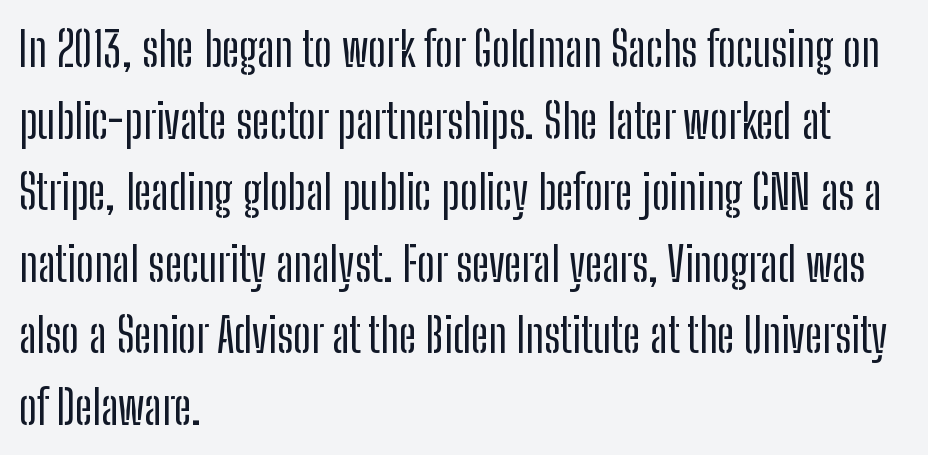
Q: Is the text italic (slanted)? A: No, it is upright.
Q: Is the typeface a serif or a sans-serif typeface? A: Sans-serif.
Q: Is the text underlined? A: No.
Q: How is the paragraph aligned? A: Left-aligned.
Q: Is the spacing between letters normal or unusually wide? A: Normal.
Q: Is the spacing between lines tight, normal or loose? A: Normal.
Q: Width (condensed, normal, or wide)? A: Condensed.
Q: Stroke contrast? A: Low.
Q: x-height? A: Medium.
Q: Monospaced? A: No.
